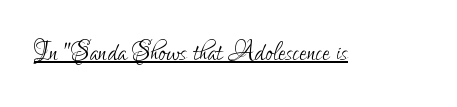
The image shows 34 px light, condensed sans-serif type; set normal letter spacing, underlined; low stroke contrast and a small x-height.
